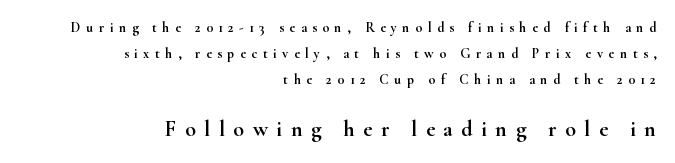
Q: Is the text italic (slanted)? A: No, it is upright.
Q: Is the text underlined? A: No.
Q: How is the paragraph aligned? A: Right-aligned.
Q: Is the spacing between letters normal or unusually wide? A: Unusually wide.
Q: Which block of text is set in a larger size, the first (top) or the second (bottom)? A: The second (bottom) one.
